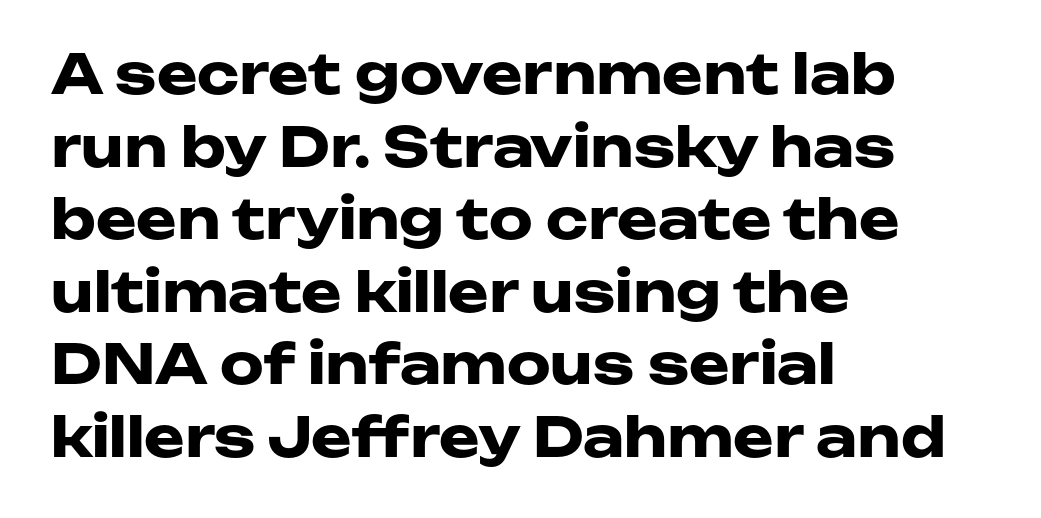
The image shows 55 px heavy, wide sans-serif type, upright; set left-aligned, normal line spacing (1.32x), normal letter spacing, not underlined; low stroke contrast and a medium x-height.
